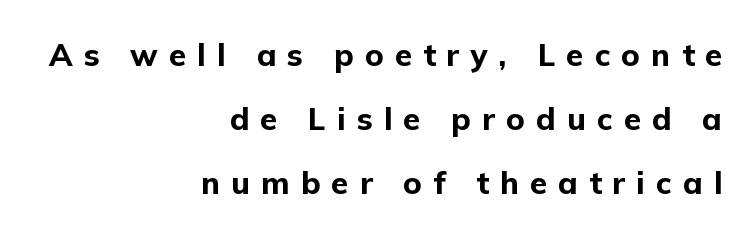
The image shows 31 px bold sans-serif type, upright; set right-aligned, loose line spacing (2.07x), unusually wide letter spacing (+0.36 em), not underlined; low stroke contrast and a medium x-height.
